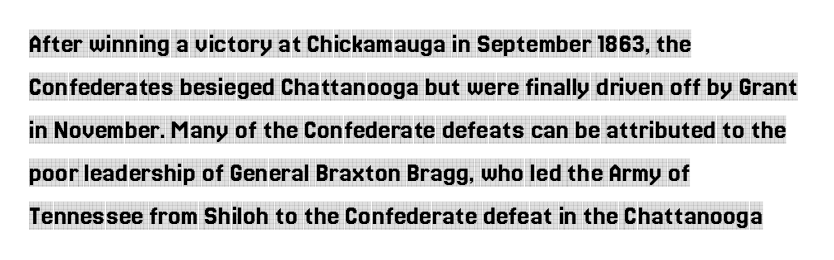
{"serif": "yes", "italic": "no", "width": "condensed", "x_height": "large", "monospaced": "no", "underline": "no", "align": "left", "line_spacing": "normal", "line_spacing_ratio": 1.54, "letter_spacing": "normal", "letter_spacing_em": 0.0, "glyph_px": 28}
